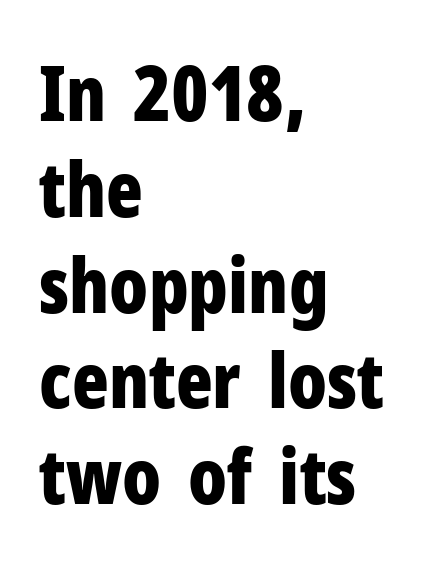
{"serif": "no", "italic": "no", "bold": "yes", "weight": "bold", "width": "condensed", "stroke_contrast": "low", "x_height": "medium", "monospaced": "no", "underline": "no", "align": "left", "line_spacing": "normal", "line_spacing_ratio": 1.26, "letter_spacing": "normal", "letter_spacing_em": 0.0, "glyph_px": 76}
